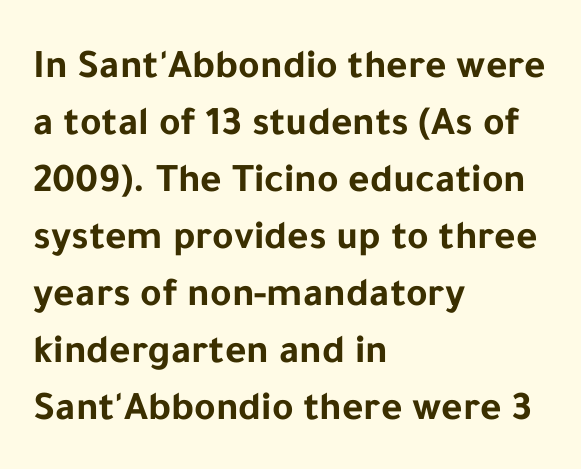
The image shows 41 px bold sans-serif type, upright; set left-aligned, normal line spacing (1.39x), normal letter spacing, not underlined; low stroke contrast and a medium x-height.
